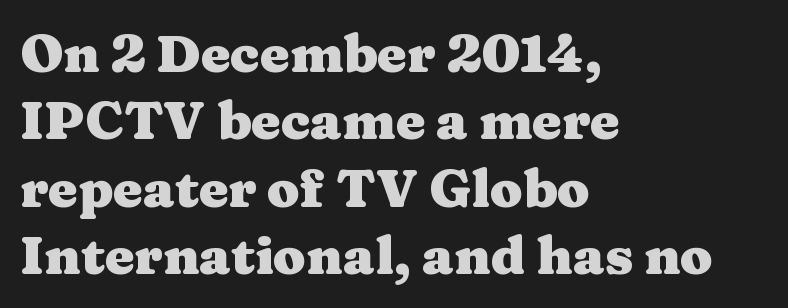
{"serif": "yes", "italic": "no", "bold": "yes", "weight": "heavy", "width": "wide", "stroke_contrast": "medium", "x_height": "medium", "monospaced": "no", "underline": "no", "align": "left", "line_spacing": "normal", "line_spacing_ratio": 1.27, "letter_spacing": "normal", "letter_spacing_em": 0.0, "glyph_px": 53}
